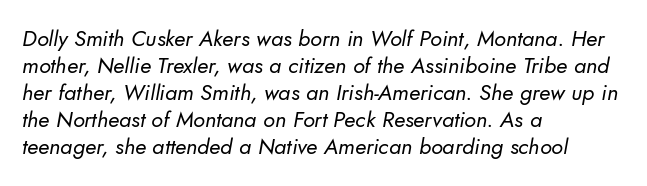
Q: Is the text bold? A: No.
Q: Is the text underlined? A: No.
Q: How is the paragraph aligned? A: Left-aligned.
Q: Is the spacing between letters normal or unusually wide? A: Normal.
